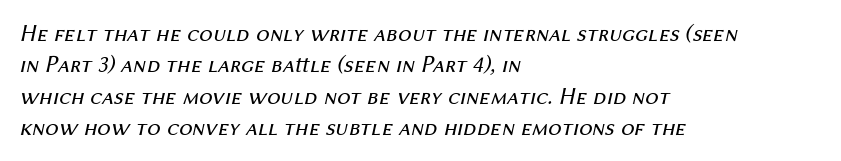
The image shows 24 px text type, italic (leaning right); set left-aligned, normal line spacing (1.31x), normal letter spacing, not underlined.
